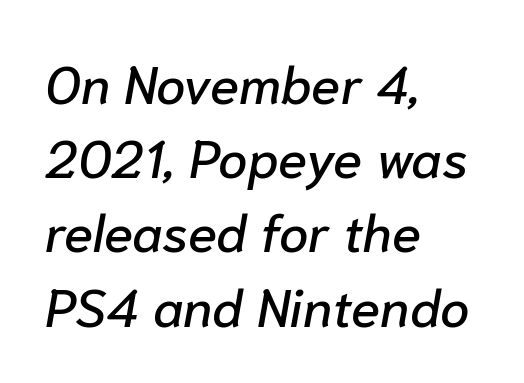
The image shows 53 px text type, italic (leaning right); set left-aligned, normal line spacing (1.4x), normal letter spacing, not underlined; low stroke contrast and a medium x-height.
